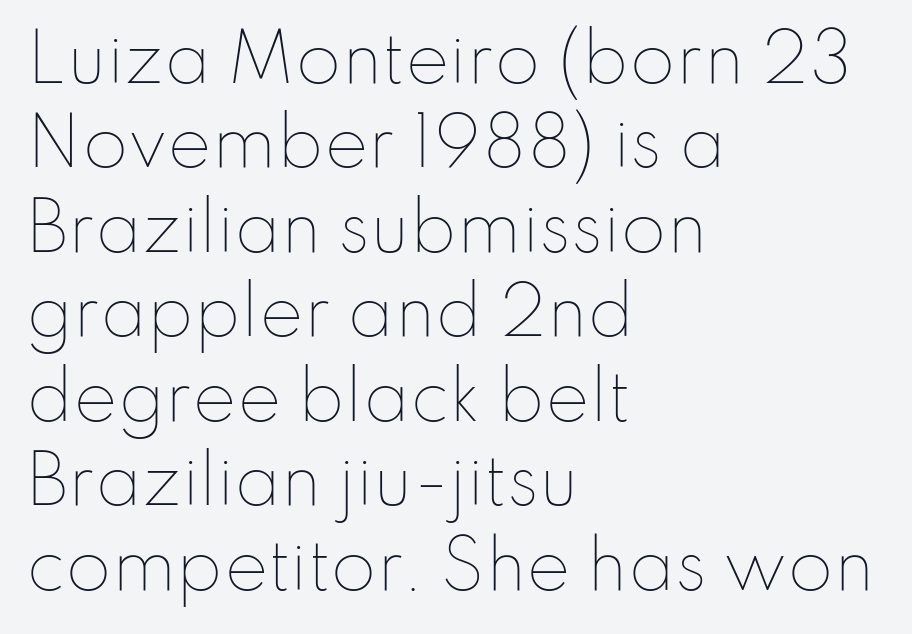
Look at the tracking — it's just the regular setting, nothing added. Ascenders rise straight up at ninety degrees. The font is comparable to plain body text, perhaps lighter. Proportional: the letters do not fall into vertical columns. The leading is moderate, giving the passage an even texture.
